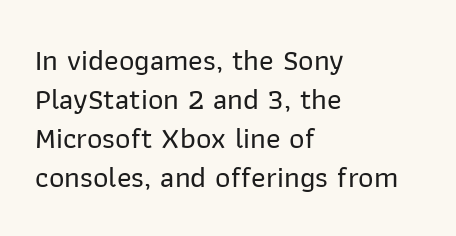
Q: Is the text italic (slanted)? A: No, it is upright.
Q: Is the typeface a serif or a sans-serif typeface? A: Sans-serif.
Q: Is the text underlined? A: No.
Q: How is the paragraph aligned? A: Left-aligned.
Q: Is the spacing between letters normal or unusually wide? A: Normal.
Q: Is the spacing between lines tight, normal or loose? A: Normal.
Q: Width (condensed, normal, or wide)? A: Normal.
Q: Stroke contrast? A: Low.
Q: x-height? A: Medium.
Q: Monospaced? A: No.
